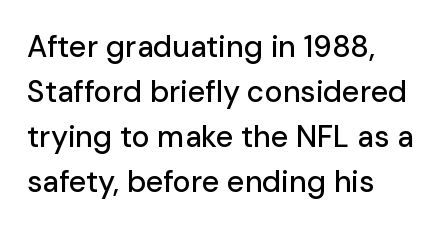
Q: Is the text italic (slanted)? A: No, it is upright.
Q: Is the typeface a serif or a sans-serif typeface? A: Sans-serif.
Q: Is the text underlined? A: No.
Q: How is the paragraph aligned? A: Left-aligned.
Q: Is the spacing between letters normal or unusually wide? A: Normal.
Q: Is the spacing between lines tight, normal or loose? A: Normal.
Q: Width (condensed, normal, or wide)? A: Normal.
Q: Stroke contrast? A: Low.
Q: x-height? A: Medium.
Q: Monospaced? A: No.
